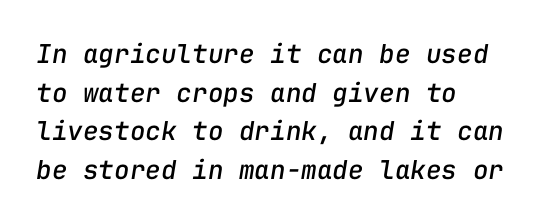
The image shows 26 px text type, italic (leaning right); set left-aligned, normal line spacing (1.49x), normal letter spacing, not underlined.
